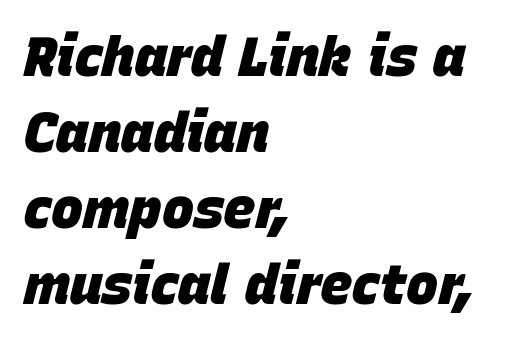
The image shows 54 px heavy type, italic (leaning right); set left-aligned, normal line spacing (1.41x), normal letter spacing, not underlined; low stroke contrast and a large x-height.
